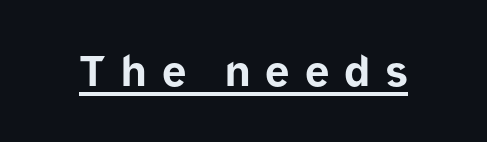
The image shows 41 px bold sans-serif type, upright; set unusually wide letter spacing (+0.36 em), underlined; low stroke contrast and a medium x-height.
